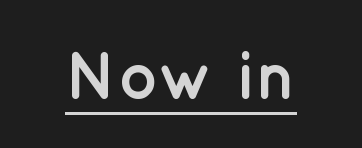
{"serif": "no", "italic": "no", "bold": "yes", "weight": "semibold", "width": "normal", "stroke_contrast": "low", "x_height": "medium", "monospaced": "no", "underline": "yes", "letter_spacing": "normal", "letter_spacing_em": 0.0, "glyph_px": 68}
